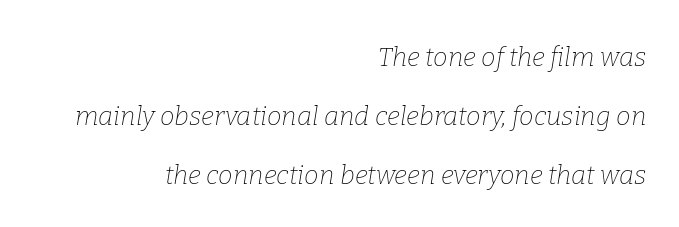
The image shows 26 px text type, italic (leaning right); set right-aligned, loose line spacing (2.26x), normal letter spacing, not underlined.
